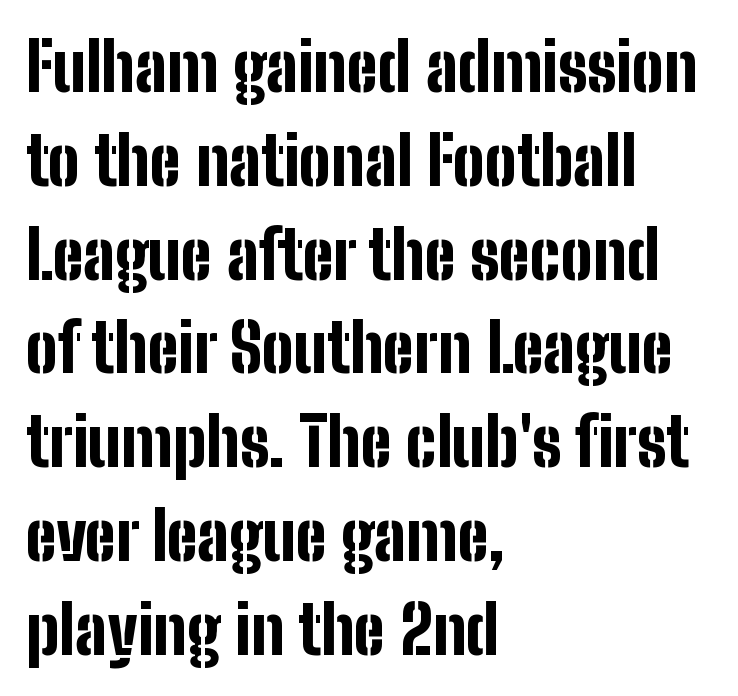
Q: Is the text bold? A: Yes.
Q: Is the text italic (slanted)? A: No, it is upright.
Q: Is the typeface a serif or a sans-serif typeface? A: Sans-serif.
Q: Is the text underlined? A: No.
Q: How is the paragraph aligned? A: Left-aligned.
Q: Is the spacing between letters normal or unusually wide? A: Normal.
Q: Is the spacing between lines tight, normal or loose? A: Normal.
Q: Width (condensed, normal, or wide)? A: Condensed.
Q: Stroke contrast? A: Low.
Q: x-height? A: Medium.
Q: Monospaced? A: No.
